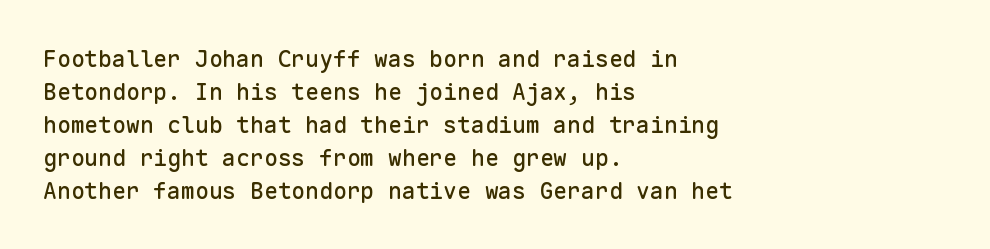
Q: Is the text italic (slanted)? A: No, it is upright.
Q: Is the text underlined? A: No.
Q: How is the paragraph aligned? A: Left-aligned.
Q: Is the spacing between letters normal or unusually wide? A: Normal.
Q: Is the spacing between lines tight, normal or loose? A: Normal.
